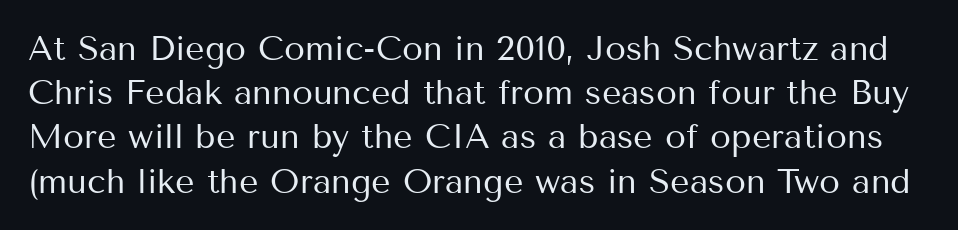
The image shows 34 px regular-weight sans-serif type, upright; set normal line spacing (1.3x), normal letter spacing, not underlined; medium stroke contrast and a medium x-height.
